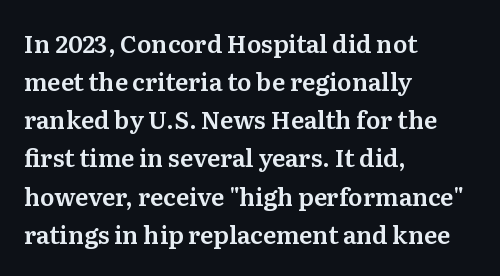
The image shows 24 px text type, upright; set left-aligned, normal line spacing (1.59x), normal letter spacing, not underlined.
